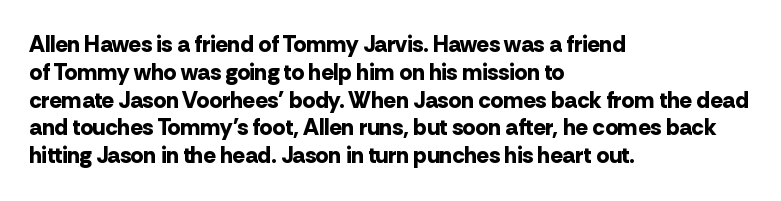
The image shows 23 px bold type, upright; set left-aligned, line spacing 1.21x, normal letter spacing, not underlined.
